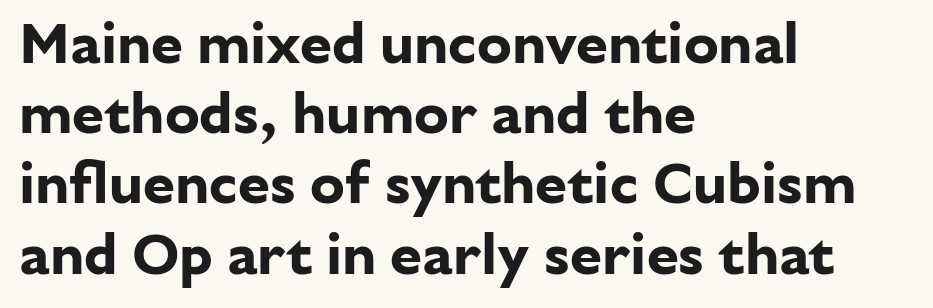
{"serif": "no", "italic": "no", "bold": "yes", "weight": "bold", "width": "normal", "stroke_contrast": "low", "x_height": "medium", "monospaced": "no", "underline": "no", "align": "left", "line_spacing_ratio": 1.21, "letter_spacing": "normal", "letter_spacing_em": 0.0, "glyph_px": 58}
